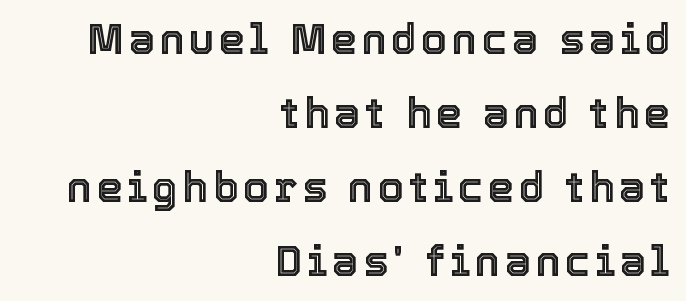
The image shows 42 px text type, upright; set right-aligned, line spacing 1.76x, not underlined; a medium x-height.
